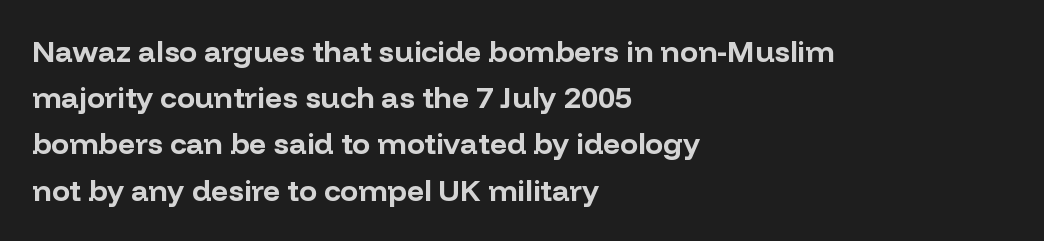
The image shows 30 px bold sans-serif type, upright; set left-aligned, normal line spacing (1.54x), normal letter spacing, not underlined; low stroke contrast and a medium x-height.
